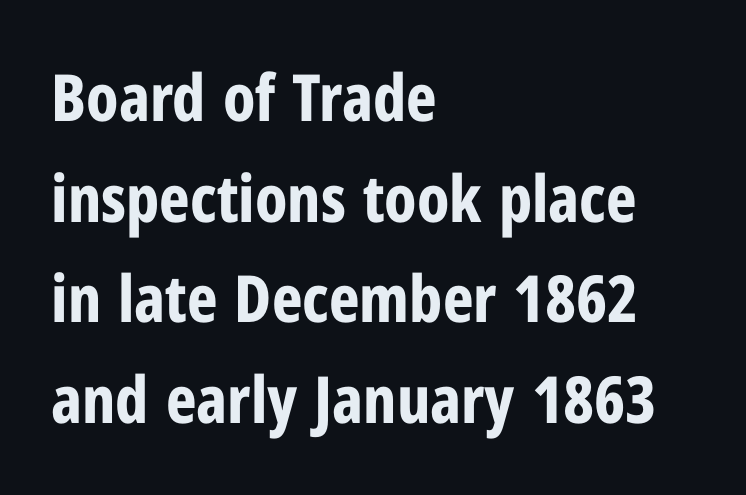
A typesetter would call this proportional, since set widths differ per character. Examine the stroke ends and you'll find no serifs. Which margin do the lines hug? The left one — the right edge is uneven. Nobody drew a line under any word here. The tracking reads as untouched default to a designer's eye. Heavy-handed strokes throughout: this text is bold.
